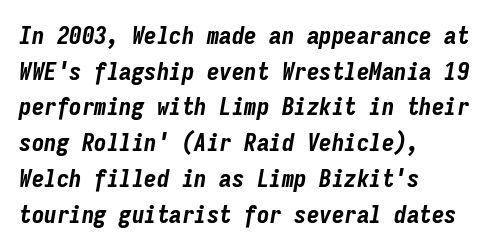
Is the block centered? No — it sits flush against the left margin. Vertically, the passage feels balanced, rows spaced as you'd expect. Has an underline been added? It has not. This is heavy type, rendered in bold. The face used here is rendered with its standard letterfit.
